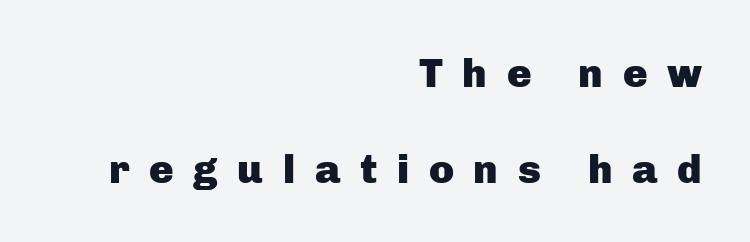
Q: Is the text bold? A: Yes.
Q: Is the text italic (slanted)? A: No, it is upright.
Q: Is the typeface a serif or a sans-serif typeface? A: Sans-serif.
Q: Is the text underlined? A: No.
Q: How is the paragraph aligned? A: Right-aligned.
Q: Is the spacing between letters normal or unusually wide? A: Unusually wide.
Q: Is the spacing between lines tight, normal or loose? A: Loose.
Q: Width (condensed, normal, or wide)? A: Normal.
Q: Stroke contrast? A: Low.
Q: x-height? A: Medium.
Q: Monospaced? A: No.
